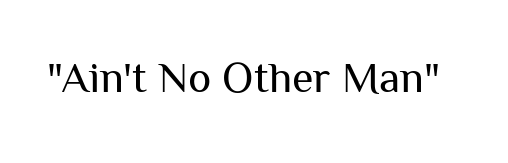
{"serif": "no", "italic": "no", "bold": "no", "weight": "regular", "width": "normal", "stroke_contrast": "medium", "x_height": "medium", "monospaced": "no", "underline": "no", "letter_spacing": "normal", "letter_spacing_em": 0.0, "glyph_px": 44}
